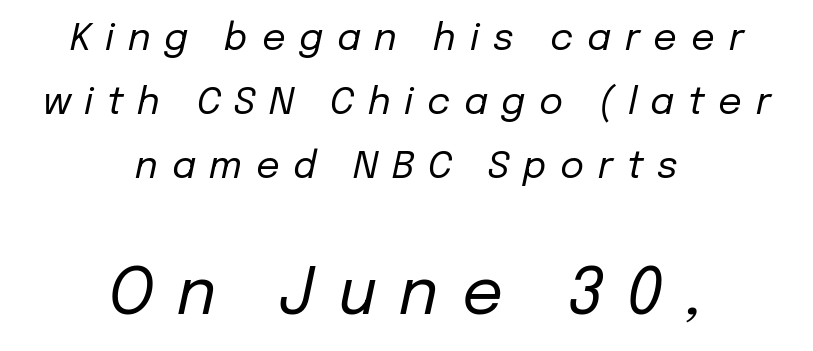
Proportional: the letters do not fall into vertical columns. Observe the wide spacing: letters keep a clear distance from each other. Is the block centered? Yes — each line is placed symmetrically about the middle. The string is rendered with underlining switched off.
